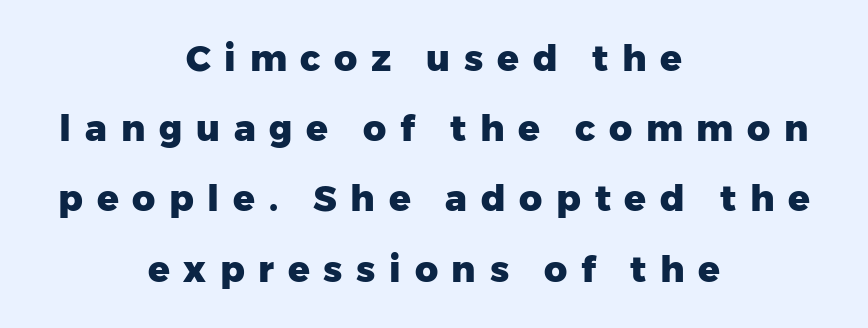
{"serif": "no", "italic": "no", "bold": "yes", "weight": "heavy", "width": "normal", "stroke_contrast": "low", "x_height": "medium", "monospaced": "no", "underline": "no", "align": "center", "line_spacing": "loose", "line_spacing_ratio": 1.95, "letter_spacing": "wide", "letter_spacing_em": 0.38, "glyph_px": 36}
